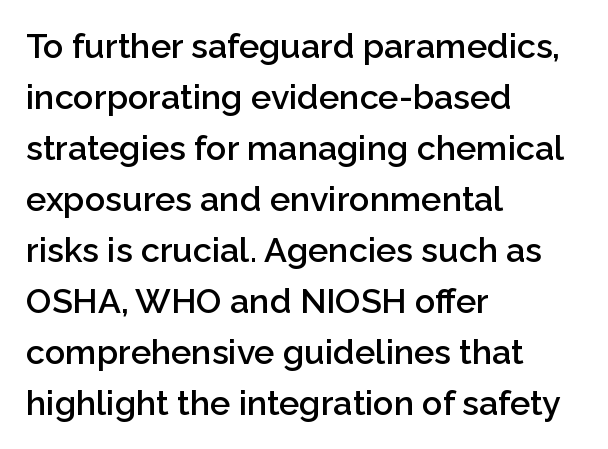
The image shows 34 px semibold sans-serif type, upright; set left-aligned, normal line spacing (1.5x), normal letter spacing, not underlined; low stroke contrast and a medium x-height.
